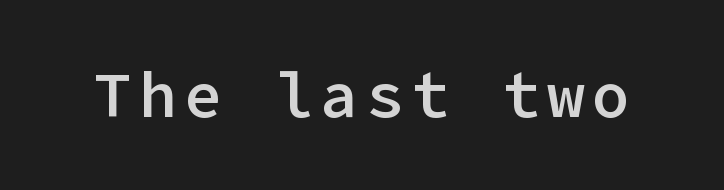
{"serif": "no", "italic": "no", "bold": "semi", "weight": "semibold", "width": "normal", "stroke_contrast": "low", "x_height": "medium", "underline": "no", "glyph_px": 63}
